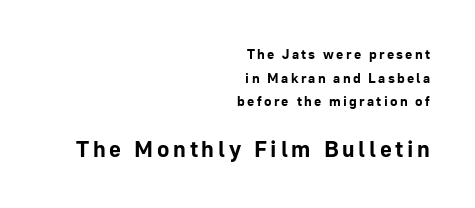
Q: Is the text bold? A: Yes.
Q: Is the text italic (slanted)? A: No, it is upright.
Q: Is the text underlined? A: No.
Q: How is the paragraph aligned? A: Right-aligned.
Q: Is the spacing between lines tight, normal or loose? A: Normal.
Q: Which block of text is set in a larger size, the first (top) or the second (bottom)? A: The second (bottom) one.
